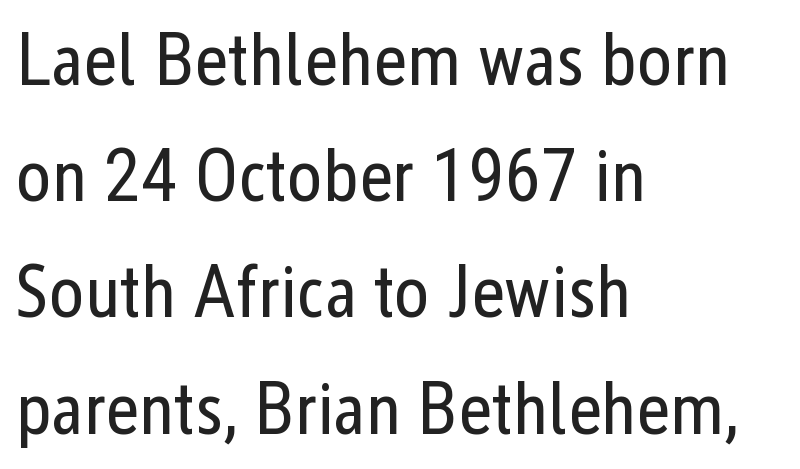
The image shows 74 px regular-weight, condensed sans-serif type, upright; set left-aligned, normal line spacing (1.57x), normal letter spacing, not underlined; low stroke contrast and a medium x-height.
